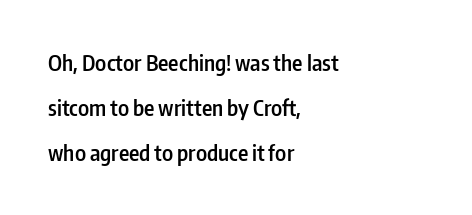
The image shows 22 px text type, upright; set left-aligned, loose line spacing (2.05x), normal letter spacing, not underlined.
